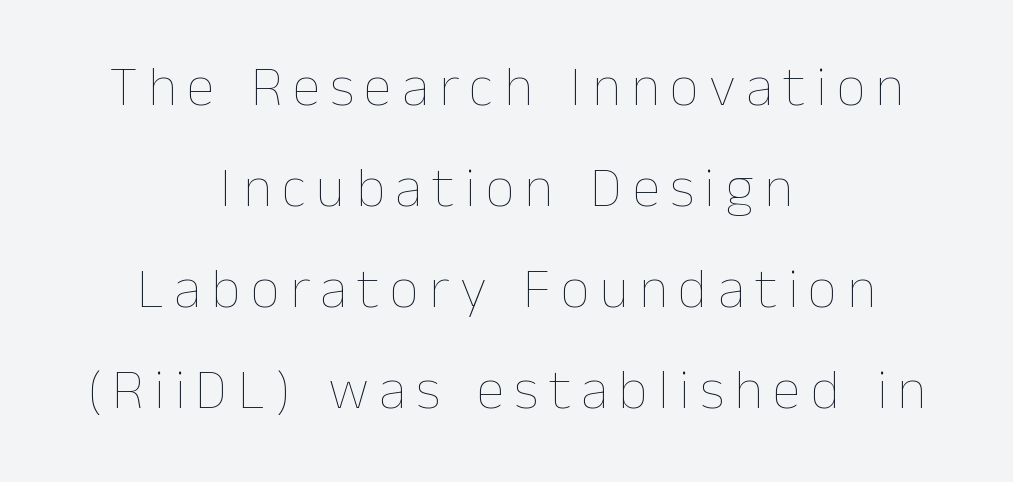
The image shows 57 px thin type, upright; set centered, line spacing 1.77x, not underlined; low stroke contrast and a medium x-height.
